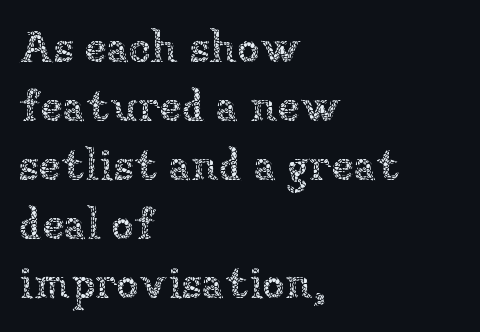
The image shows 45 px thin type, upright; set left-aligned, normal line spacing (1.31x), normal letter spacing, not underlined; low stroke contrast and a medium x-height.
